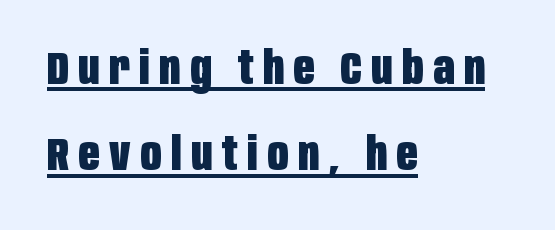
{"serif": "no", "italic": "no", "bold": "yes", "weight": "heavy", "width": "condensed", "stroke_contrast": "low", "x_height": "large", "monospaced": "no", "underline": "yes", "align": "left", "line_spacing_ratio": 1.88, "letter_spacing": "wide", "letter_spacing_em": 0.21, "glyph_px": 46}
